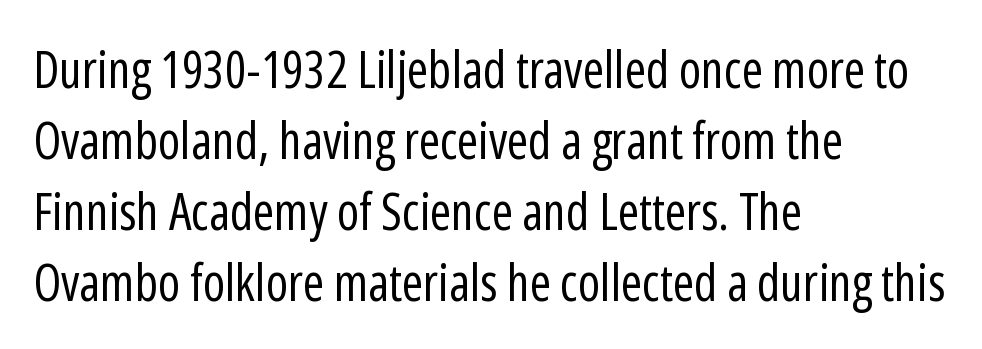
The image shows 51 px regular-weight, condensed sans-serif type, upright; set left-aligned, normal line spacing (1.39x), normal letter spacing, not underlined; low stroke contrast and a medium x-height.
